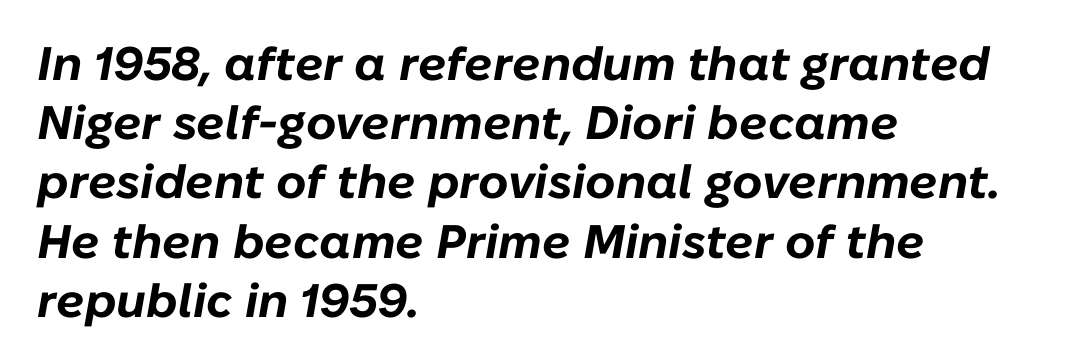
The image shows 47 px bold type, italic (leaning right); set left-aligned, normal line spacing (1.26x), normal letter spacing, not underlined; low stroke contrast and a medium x-height.
